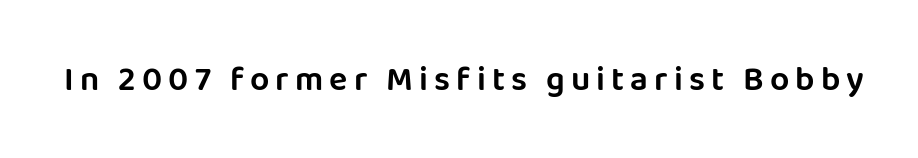
Each row of text sits above clean, open space. These lines are rendered in a variable-pitch font. This is the regular roman posture of the typeface. To sum up the face: it is a sans, with no serifs.
